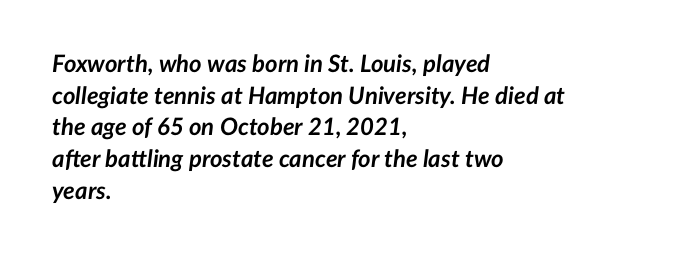
The image shows 24 px bold type, italic (leaning right); set left-aligned, normal line spacing (1.32x), normal letter spacing, not underlined.
